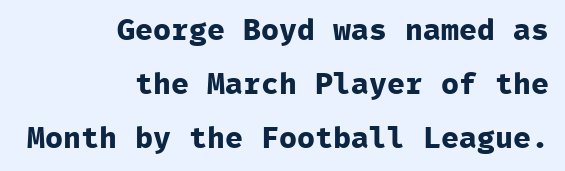
Line ends are locked; line starts wander. The foot of each line stays bare and open. If you drew a line through each stem, it would be perfectly vertical. Looks like terminal output: every glyph gets an equal slot. Strokes here are thick enough to call this a true bold. Honestly, the letter spacing is just normal — you wouldn't notice it.
